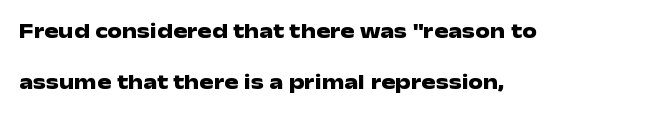
{"italic": "no", "bold": "yes", "underline": "no", "align": "left", "line_spacing": "loose", "line_spacing_ratio": 2.45, "letter_spacing": "normal", "letter_spacing_em": 0.0, "glyph_px": 21}
